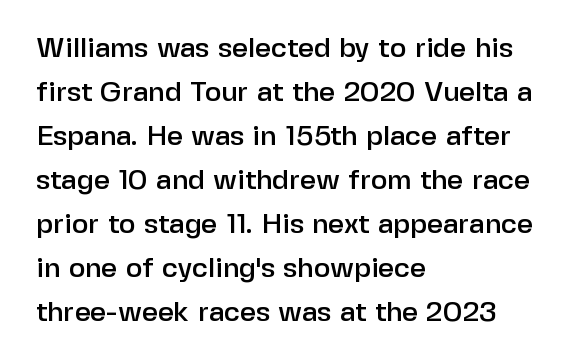
{"serif": "no", "italic": "no", "width": "normal", "stroke_contrast": "low", "x_height": "medium", "monospaced": "no", "underline": "no", "align": "left", "line_spacing": "normal", "line_spacing_ratio": 1.57, "letter_spacing": "normal", "letter_spacing_em": 0.0, "glyph_px": 28}
